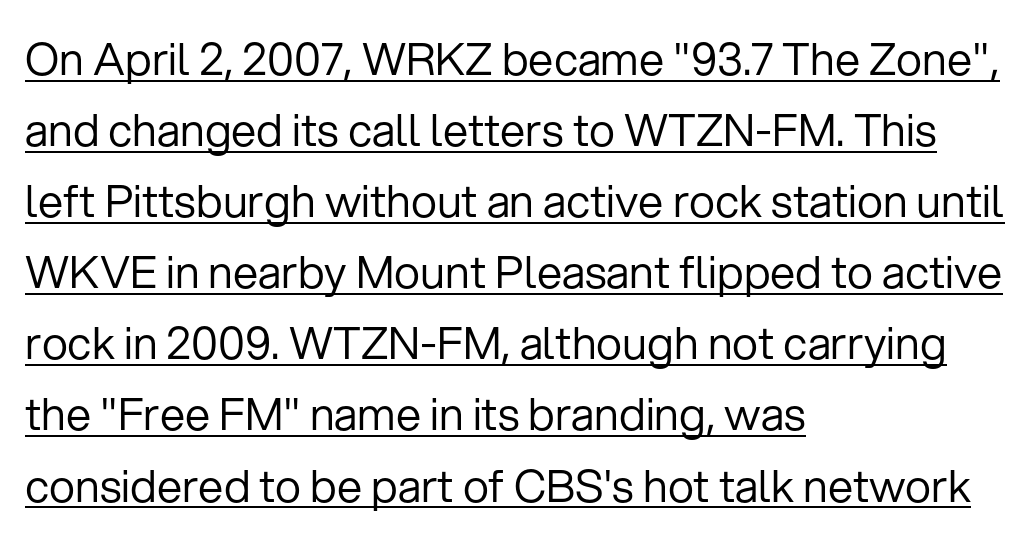
{"serif": "no", "italic": "no", "bold": "no", "weight": "regular", "width": "normal", "stroke_contrast": "low", "x_height": "medium", "monospaced": "no", "underline": "yes", "align": "left", "line_spacing": "normal", "line_spacing_ratio": 1.58, "letter_spacing": "normal", "letter_spacing_em": 0.0, "glyph_px": 45}
